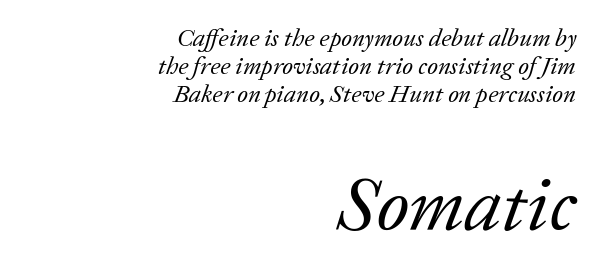
Descenders hang freely into open space. Teacher's note: observe the even right margin — that is flush-right alignment. Type size steps up from the first block to the second. Default kerning and tracking; the words read as compact shapes. Summary of weight: not heavy and not bold.
